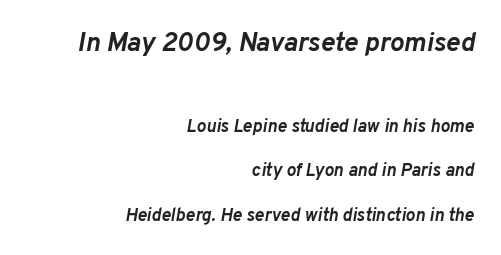
The image shows 27 px bold type, italic (leaning right); set right-aligned, loose line spacing (2.48x), normal letter spacing, not underlined; the first (top) block is 1.5x larger.
